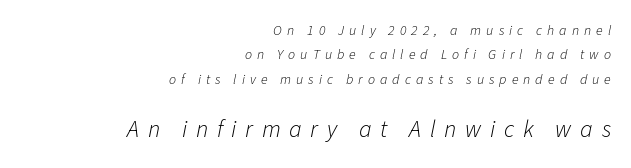
{"italic": "yes", "lean": "right", "slant_degrees": 11, "bold": "no", "underline": "no", "align": "right", "line_spacing_ratio": 1.74, "letter_spacing": "wide", "letter_spacing_em": 0.36, "larger_block": "second", "size_ratio": 1.71, "glyph_px": 24}
